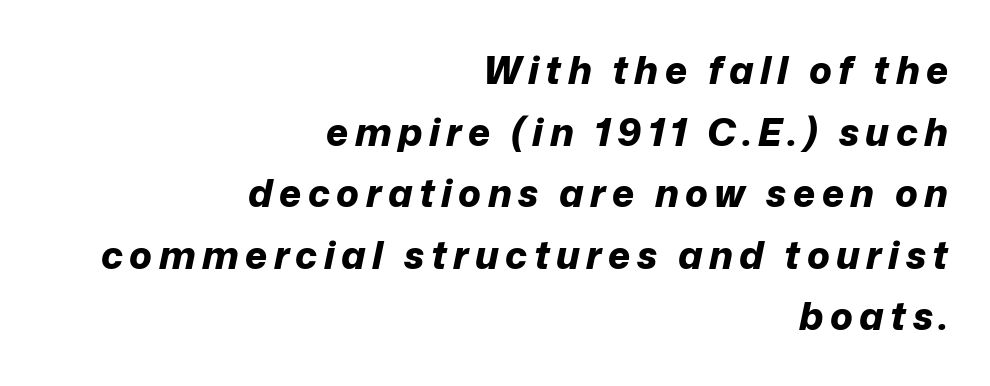
Q: Is the text bold? A: Yes.
Q: Is the text italic (slanted)? A: Yes, it leans right by about 12 degrees.
Q: Is the text underlined? A: No.
Q: How is the paragraph aligned? A: Right-aligned.
Q: Is the spacing between lines tight, normal or loose? A: Normal.
Q: Width (condensed, normal, or wide)? A: Normal.
Q: Stroke contrast? A: Low.
Q: x-height? A: Medium.
Q: Monospaced? A: No.
